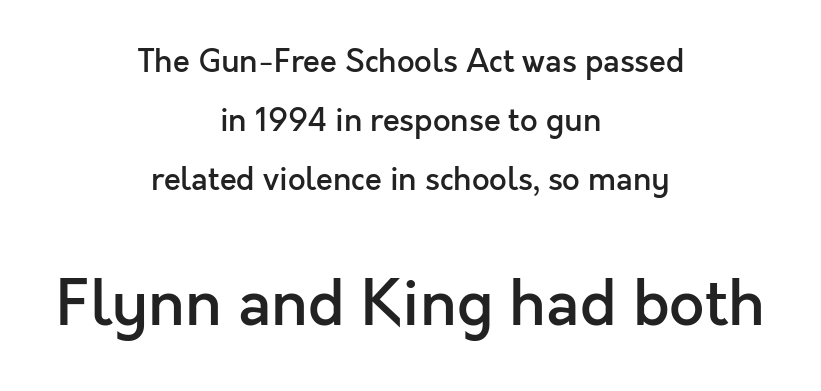
The image shows 62 px semibold sans-serif type, upright; set centered, loose line spacing (1.9x), normal letter spacing, not underlined; the second (bottom) block is 2.0x larger; a medium x-height.
